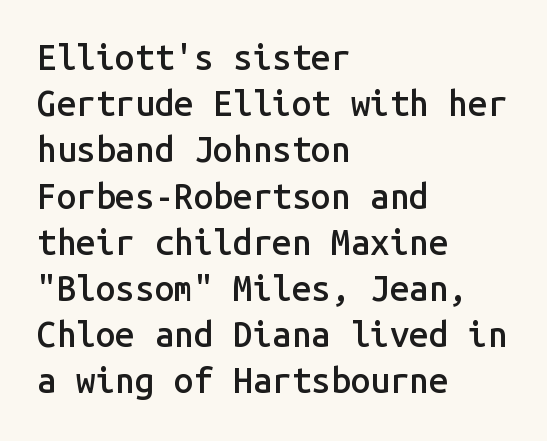
{"serif": "no", "italic": "no", "bold": "semi", "weight": "semibold", "width": "normal", "stroke_contrast": "low", "x_height": "medium", "monospaced": "yes", "underline": "no", "align": "left", "line_spacing": "normal", "line_spacing_ratio": 1.32, "letter_spacing": "normal", "letter_spacing_em": 0.0, "glyph_px": 35}
